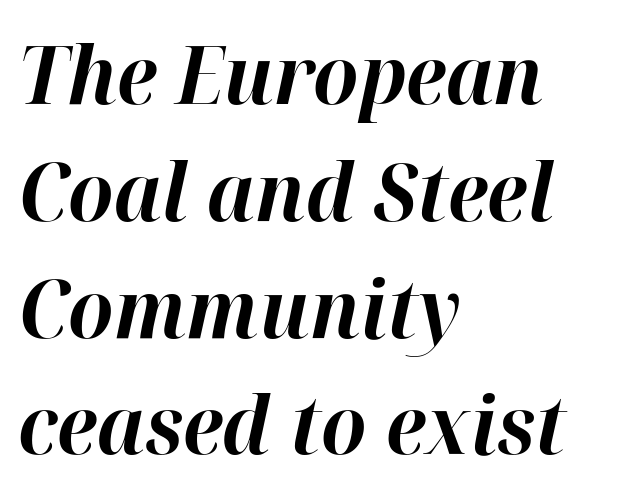
These words are printed bold, with thick strokes throughout. In terms of letterspacing, this is plain default setting. One glance says typical: line gaps are just what's usual. Posture: slanted.
